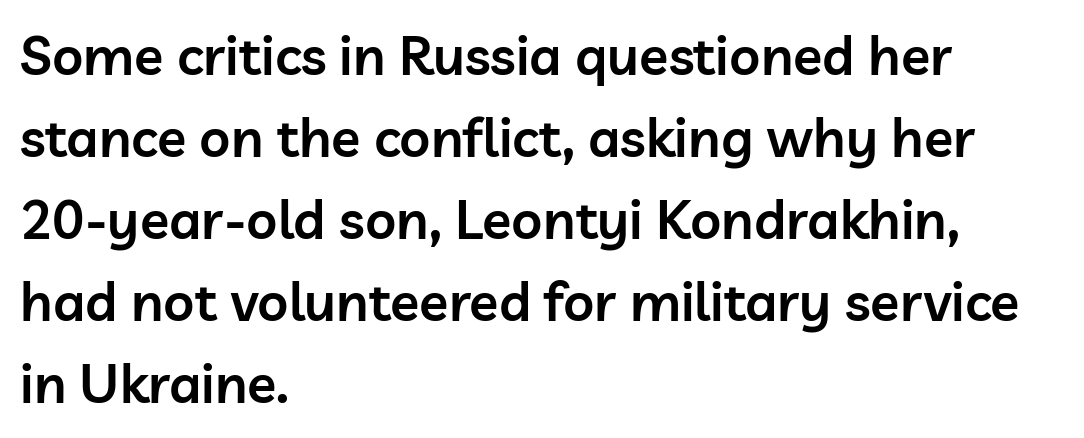
Q: Is the text bold? A: Semi-bold.
Q: Is the text italic (slanted)? A: No, it is upright.
Q: Is the typeface a serif or a sans-serif typeface? A: Sans-serif.
Q: Is the text underlined? A: No.
Q: How is the paragraph aligned? A: Left-aligned.
Q: Is the spacing between letters normal or unusually wide? A: Normal.
Q: Is the spacing between lines tight, normal or loose? A: Normal.
Q: Width (condensed, normal, or wide)? A: Normal.
Q: Stroke contrast? A: Low.
Q: x-height? A: Medium.
Q: Monospaced? A: No.
